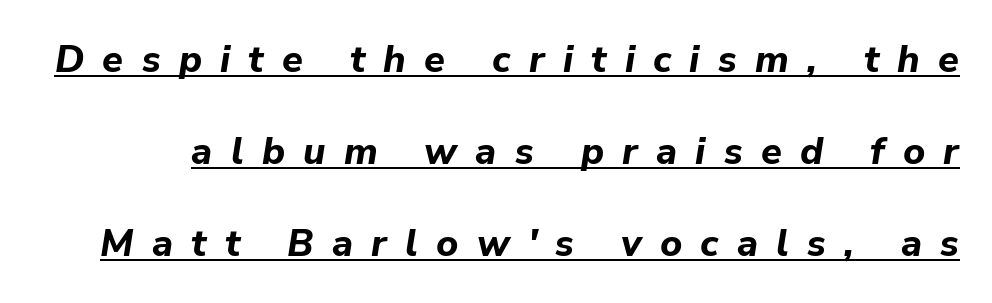
Q: Is the text bold? A: Yes.
Q: Is the text italic (slanted)? A: Yes, it leans right by about 9 degrees.
Q: Is the text underlined? A: Yes.
Q: Is the spacing between letters normal or unusually wide? A: Unusually wide.
Q: Is the spacing between lines tight, normal or loose? A: Loose.
Q: Width (condensed, normal, or wide)? A: Normal.
Q: Stroke contrast? A: Low.
Q: x-height? A: Medium.
Q: Monospaced? A: No.
